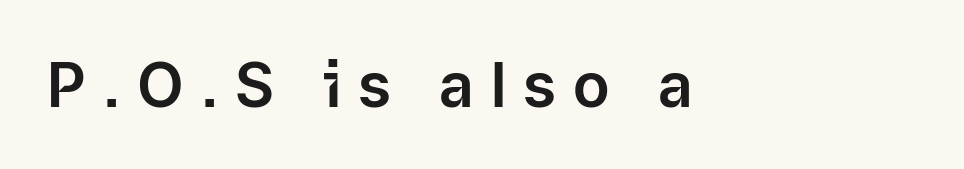
Line beginnings align vertically; line endings do not. Underlining? Definitely not there. Are there feet on the stems? There aren't — it's a sans. Posture: upright roman. The passage shown has open, widely tracked lettering throughout. A typesetter would call this proportional, since set widths differ per character.
